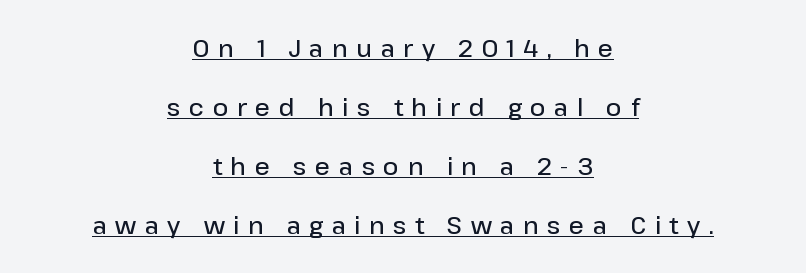
Q: Is the text bold? A: Semi-bold.
Q: Is the text italic (slanted)? A: No, it is upright.
Q: Is the text underlined? A: Yes.
Q: How is the paragraph aligned? A: Centered.
Q: Is the spacing between letters normal or unusually wide? A: Unusually wide.
Q: Is the spacing between lines tight, normal or loose? A: Loose.
